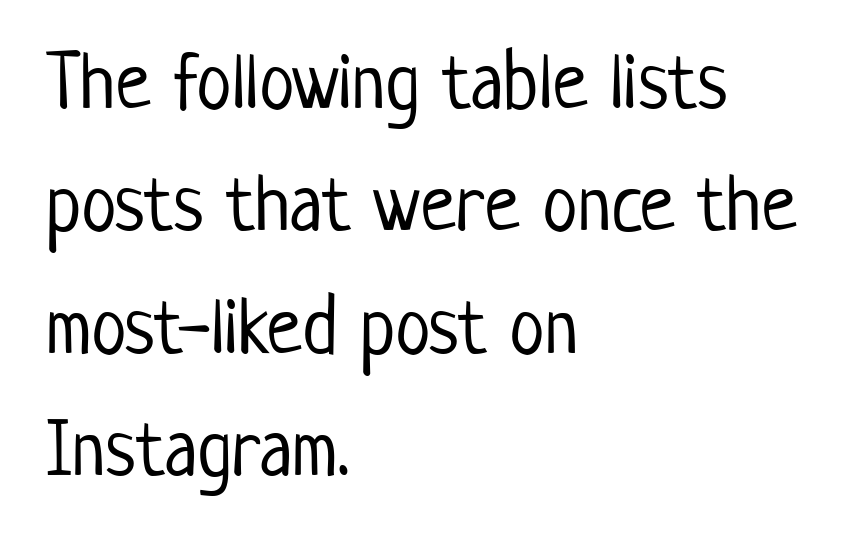
Notice how the stems are strictly vertical — no italics here. The typesetter chose a ragged-right arrangement here. The passage shown is not bold in any degree. Note the varied advance widths — an 'i' is clearly narrower than an 'm'.
